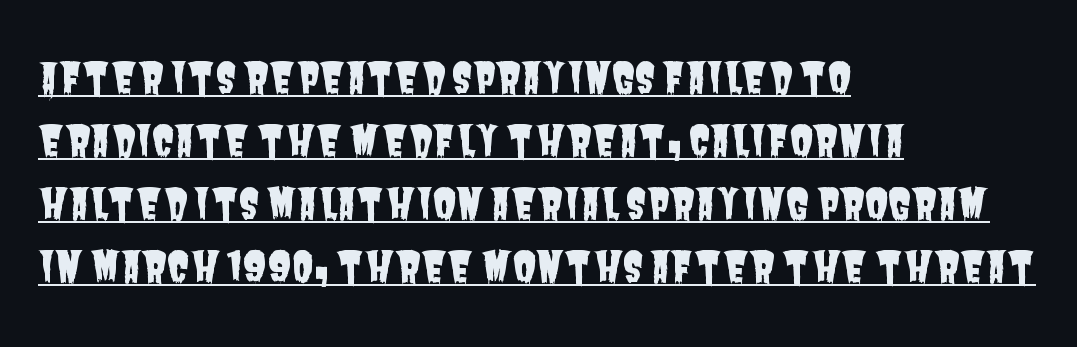
{"serif": "no", "width": "condensed", "stroke_contrast": "low", "x_height": "large", "monospaced": "no", "underline": "yes", "align": "left", "line_spacing": "normal", "line_spacing_ratio": 1.5, "letter_spacing": "normal", "letter_spacing_em": 0.0, "glyph_px": 42}
